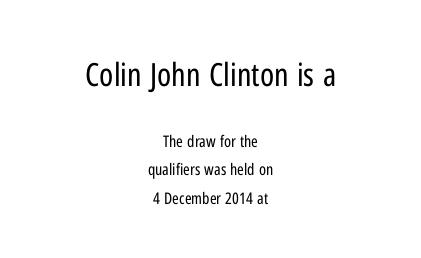
Q: Is the text bold? A: No.
Q: Is the text italic (slanted)? A: No, it is upright.
Q: Is the typeface a serif or a sans-serif typeface? A: Sans-serif.
Q: Is the text underlined? A: No.
Q: How is the paragraph aligned? A: Centered.
Q: Is the spacing between letters normal or unusually wide? A: Normal.
Q: Which block of text is set in a larger size, the first (top) or the second (bottom)? A: The first (top) one.
Q: Width (condensed, normal, or wide)? A: Condensed.
Q: Stroke contrast? A: Low.
Q: x-height? A: Medium.
Q: Monospaced? A: No.
